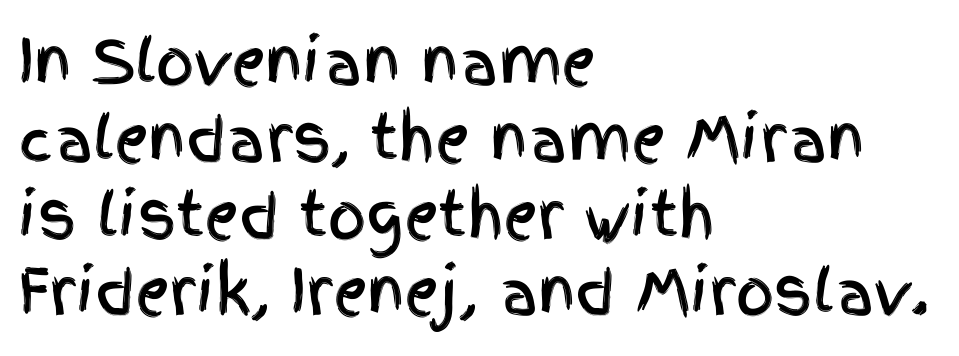
The passage shown is typed in a proportional face where columns would drift. What stands out about the letter spacing? Nothing — it is the standard amount. This sample keeps an unexceptional amount of space between lines. Reading down the block, your eye returns to a fixed left position each line.
